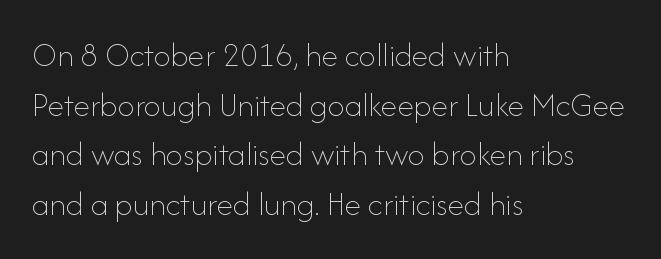
The string is rendered with underlining switched off. The letters sit at their default tracking, neither squeezed nor spread. Quick note: interline space is typical. Note the varied advance widths — an 'i' is clearly narrower than an 'm'. A quiet, ordinary-to-light weight characterises the typeface. Upright lettering throughout.
